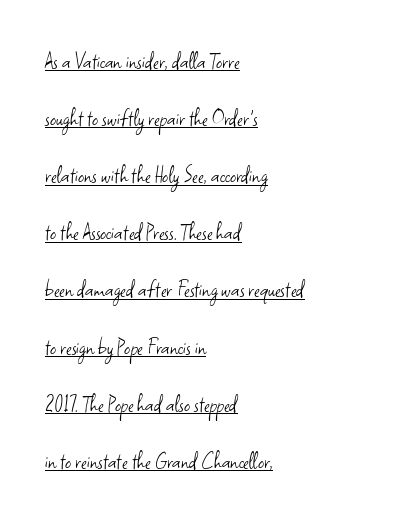
{"bold": "no", "underline": "yes", "align": "left", "line_spacing": "loose", "line_spacing_ratio": 2.38, "letter_spacing": "normal", "letter_spacing_em": 0.0, "glyph_px": 24}
